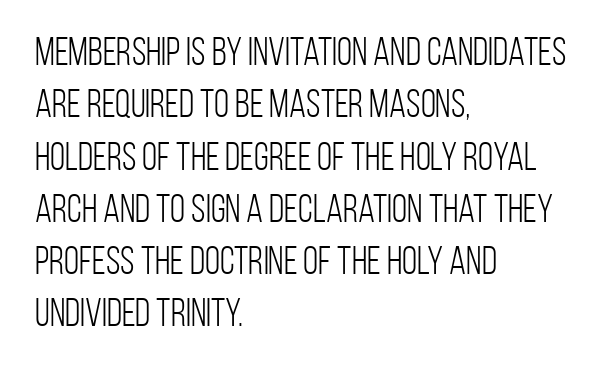
Q: Is the text bold? A: No.
Q: Is the text italic (slanted)? A: No, it is upright.
Q: Is the typeface a serif or a sans-serif typeface? A: Sans-serif.
Q: Is the text underlined? A: No.
Q: How is the paragraph aligned? A: Left-aligned.
Q: Is the spacing between letters normal or unusually wide? A: Normal.
Q: Is the spacing between lines tight, normal or loose? A: Normal.
Q: Width (condensed, normal, or wide)? A: Condensed.
Q: Stroke contrast? A: Low.
Q: x-height? A: Large.
Q: Monospaced? A: No.
